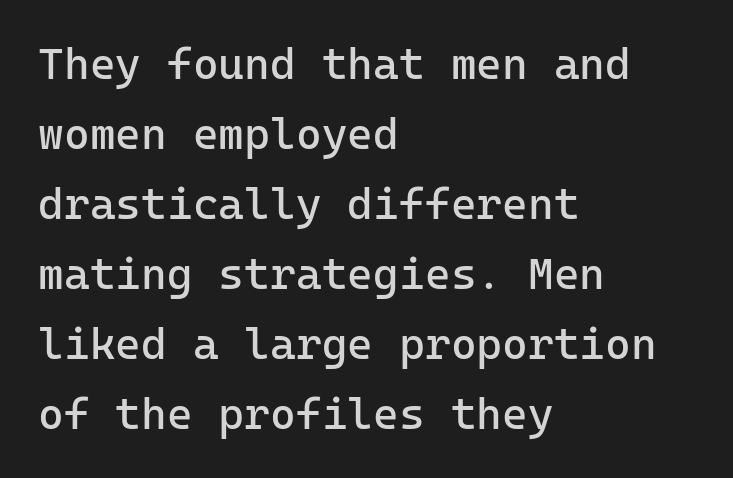
Does the copy run flush right? No — it runs flush left. The specimen reads as upright at a glance. This sample uses plain, unmodified letter spacing. The cut favours lightness, reaching ordinary text weight at its darkest. Each row of text sits above clean, open space. The rendering uses typewriter-style spacing with identical character cells.
